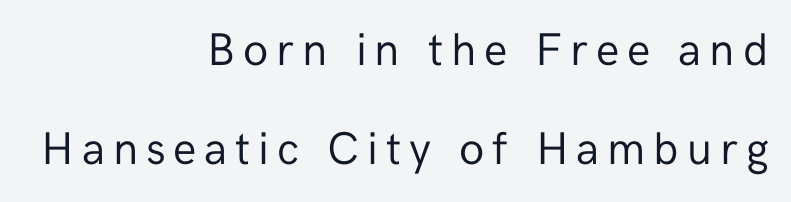
Q: Is the text bold? A: No.
Q: Is the text italic (slanted)? A: No, it is upright.
Q: Is the typeface a serif or a sans-serif typeface? A: Sans-serif.
Q: Is the text underlined? A: No.
Q: How is the paragraph aligned? A: Right-aligned.
Q: Is the spacing between lines tight, normal or loose? A: Loose.
Q: Width (condensed, normal, or wide)? A: Normal.
Q: Stroke contrast? A: Low.
Q: x-height? A: Medium.
Q: Monospaced? A: No.
